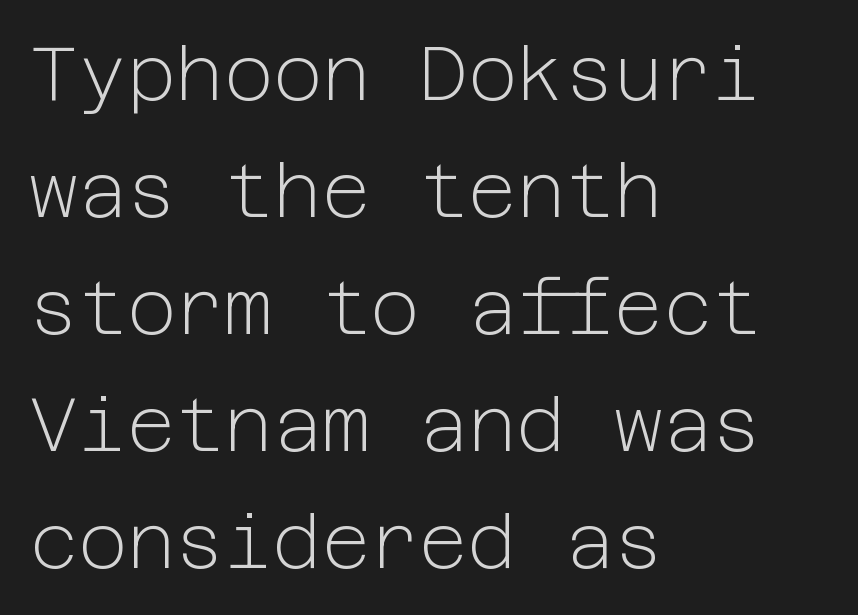
Does the lettering tilt? It doesn't — this is upright. The rag falls on the right side of this text block. Honestly, there is no underline to notice here at all. Weight: not bold — regular or lighter. One glance says typical: line gaps are just what's usual.
